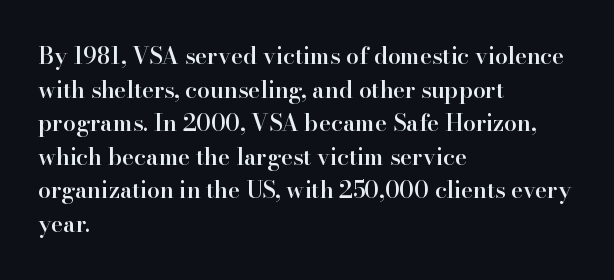
{"italic": "no", "bold": "semi", "underline": "no", "align": "left", "line_spacing": "normal", "line_spacing_ratio": 1.46, "letter_spacing": "normal", "letter_spacing_em": 0.0, "glyph_px": 23}
